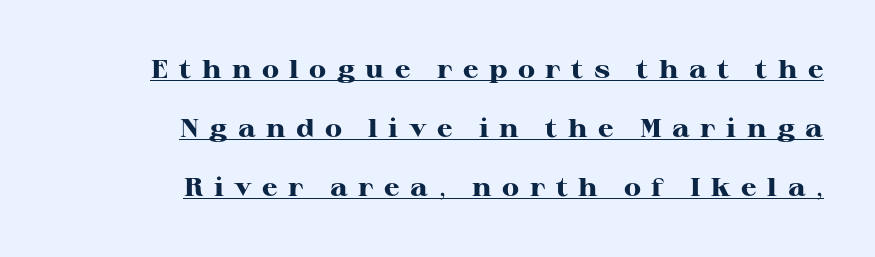
The typography opts for an upright posture over an oblique one. As a designer I'd log this as weight 700, bold. Regarding leading, the lines here are spaced well apart. You could only call the tracking loose — the letters float apart.
